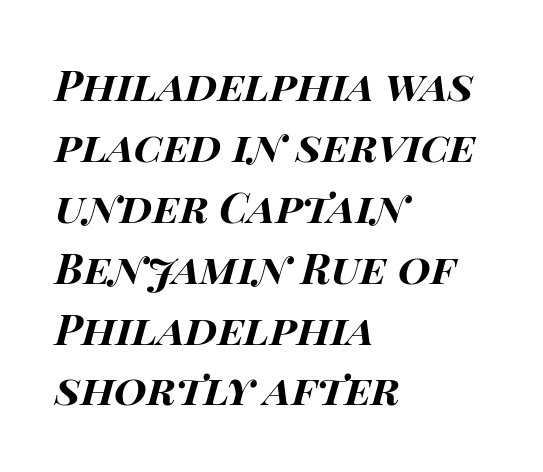
{"italic": "yes", "lean": "right", "slant_degrees": 15, "bold": "yes", "weight": "bold", "width": "wide", "stroke_contrast": "high", "x_height": "large", "monospaced": "no", "underline": "no", "align": "left", "line_spacing": "normal", "line_spacing_ratio": 1.45, "letter_spacing": "normal", "letter_spacing_em": 0.0, "glyph_px": 42}
